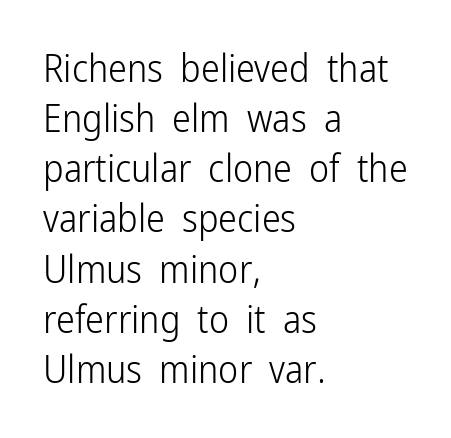
Q: Is the text bold? A: No.
Q: Is the text italic (slanted)? A: No, it is upright.
Q: Is the typeface a serif or a sans-serif typeface? A: Sans-serif.
Q: Is the text underlined? A: No.
Q: How is the paragraph aligned? A: Left-aligned.
Q: Is the spacing between letters normal or unusually wide? A: Normal.
Q: Is the spacing between lines tight, normal or loose? A: Normal.
Q: Width (condensed, normal, or wide)? A: Condensed.
Q: Stroke contrast? A: Low.
Q: x-height? A: Medium.
Q: Monospaced? A: No.
